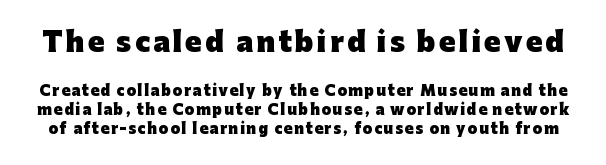
The image shows 27 px bold type, upright; set normal line spacing (1.38x), not underlined; the first (top) block is 1.93x larger.
